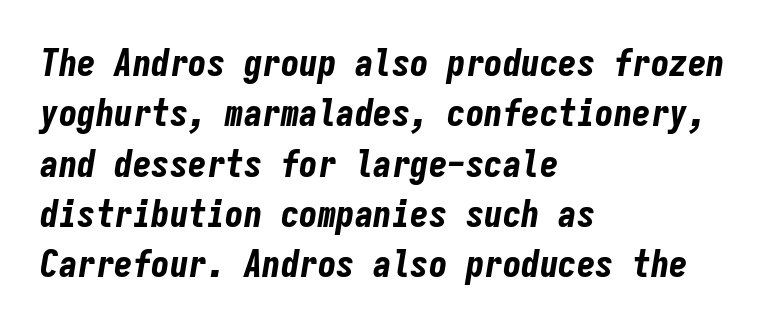
Fixed-width glyphs throughout — classic coding-font behaviour. The letters sit at their default tracking, neither squeezed nor spread. One glance says typical: line gaps are just what's usual. A student would call this left alignment; a typographer would say flush left, rag right. Any mark beneath the type? The region is blank.
